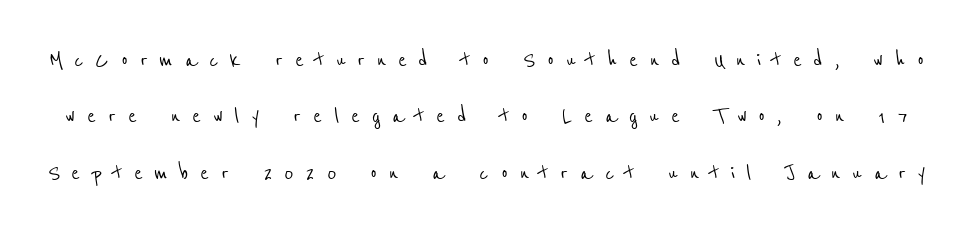
The image shows 26 px text type; set loose line spacing (2.17x), unusually wide letter spacing (+0.45 em), not underlined.
